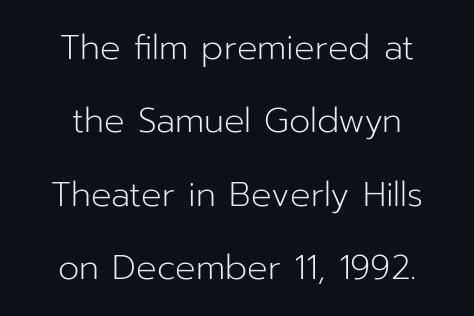
The image shows 34 px light sans-serif type, upright; set centered, loose line spacing (2.16x), normal letter spacing, not underlined; low stroke contrast and a medium x-height.
